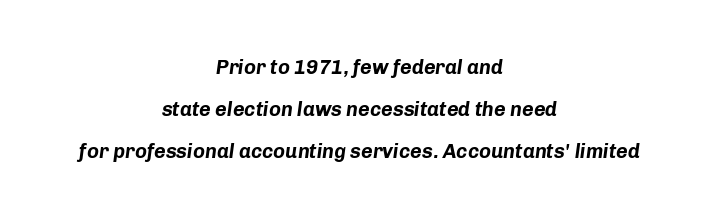
The image shows 20 px bold type, italic (leaning right); set centered, loose line spacing (2.1x), normal letter spacing, not underlined.
